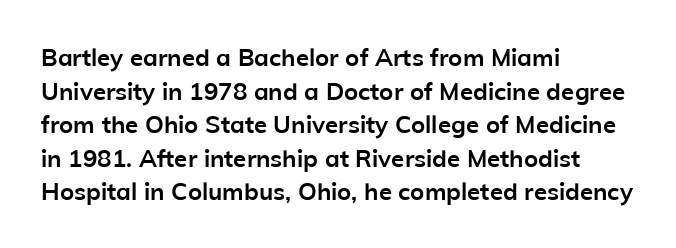
{"italic": "no", "bold": "yes", "underline": "no", "align": "left", "line_spacing": "normal", "line_spacing_ratio": 1.4, "letter_spacing": "normal", "letter_spacing_em": 0.0, "glyph_px": 24}
